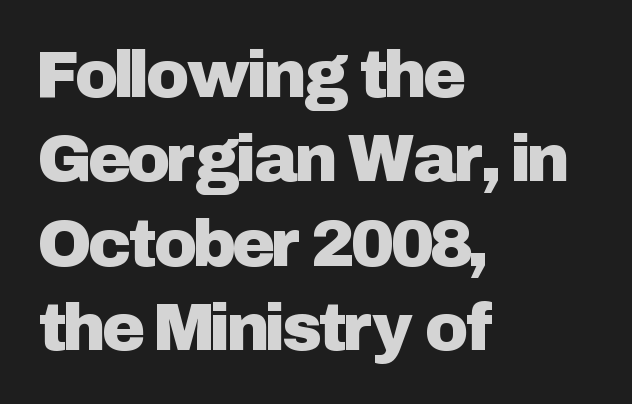
Q: Is the text italic (slanted)? A: No, it is upright.
Q: Is the typeface a serif or a sans-serif typeface? A: Sans-serif.
Q: Is the text underlined? A: No.
Q: How is the paragraph aligned? A: Left-aligned.
Q: Is the spacing between letters normal or unusually wide? A: Normal.
Q: Is the spacing between lines tight, normal or loose? A: Normal.
Q: Width (condensed, normal, or wide)? A: Normal.
Q: Stroke contrast? A: Low.
Q: x-height? A: Medium.
Q: Monospaced? A: No.
